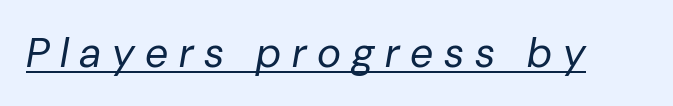
A baseline rule has been typeset under these characters. Is this a fixed-width face? No — the glyphs have proportional, varying widths. The passage shown has open, widely tracked lettering throughout. Rendered with sloped, italic letterforms.
